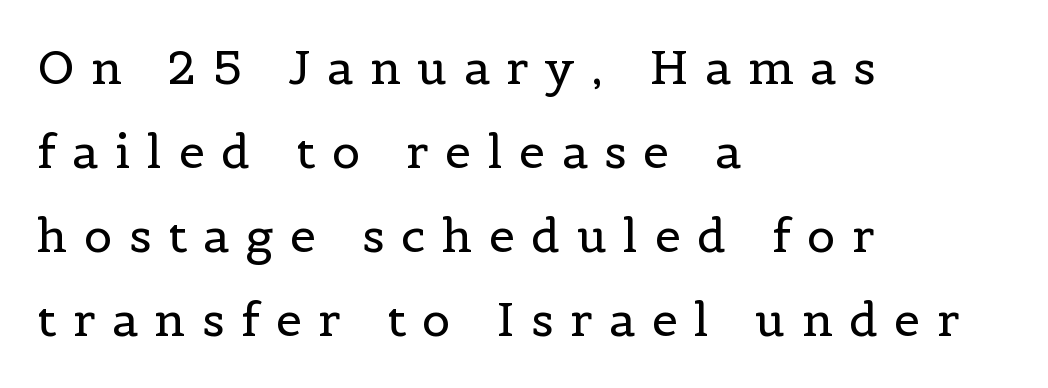
Q: Is the text bold? A: No.
Q: Is the text italic (slanted)? A: No, it is upright.
Q: Is the typeface a serif or a sans-serif typeface? A: Serif.
Q: Is the text underlined? A: No.
Q: How is the paragraph aligned? A: Left-aligned.
Q: Is the spacing between letters normal or unusually wide? A: Unusually wide.
Q: Width (condensed, normal, or wide)? A: Normal.
Q: x-height? A: Medium.
Q: Monospaced? A: No.
